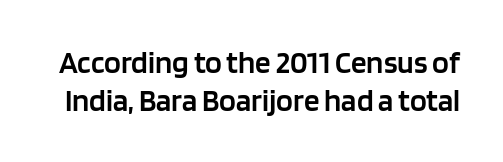
The image shows 31 px semibold sans-serif type, upright; set line spacing 1.22x, normal letter spacing, not underlined; low stroke contrast and a large x-height.
